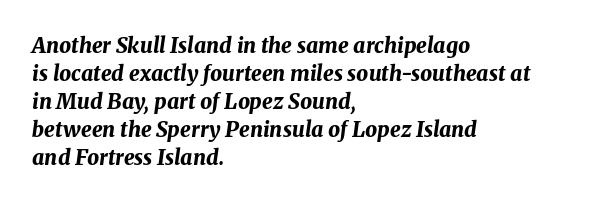
Notice how thick the strokes are: this is what a full bold looks like. This sample keeps an unexceptional amount of space between lines. Underlining? Definitely not there. Characters follow at the spacing the type designer built in. If you drew a ruler down the left edge, every line would touch it.
